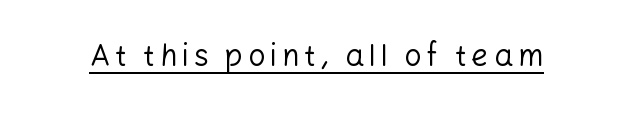
The letters stand upright; this is a roman face. Typographically, this falls in the sans-serif category. Honestly, the underline is the first thing you notice here. Spacing verdict: proportional, widths tailored to each character. Bold? No — there's no thickening of the strokes.
